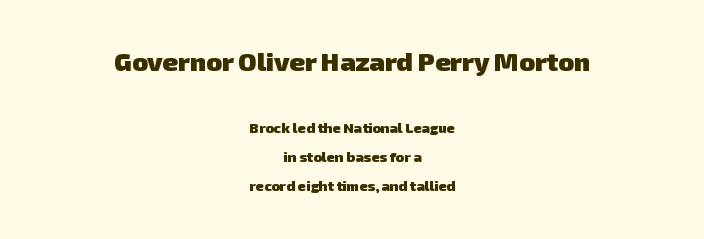
Q: Is the text bold? A: Yes.
Q: Is the text underlined? A: No.
Q: How is the paragraph aligned? A: Centered.
Q: Is the spacing between letters normal or unusually wide? A: Normal.
Q: Is the spacing between lines tight, normal or loose? A: Loose.
Q: Which block of text is set in a larger size, the first (top) or the second (bottom)? A: The first (top) one.
